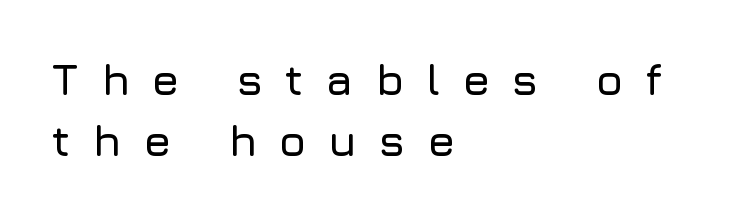
Q: Is the text italic (slanted)? A: No, it is upright.
Q: Is the typeface a serif or a sans-serif typeface? A: Sans-serif.
Q: Is the text underlined? A: No.
Q: How is the paragraph aligned? A: Left-aligned.
Q: Is the spacing between letters normal or unusually wide? A: Unusually wide.
Q: Is the spacing between lines tight, normal or loose? A: Normal.
Q: Width (condensed, normal, or wide)? A: Normal.
Q: Stroke contrast? A: Low.
Q: x-height? A: Medium.
Q: Monospaced? A: No.
